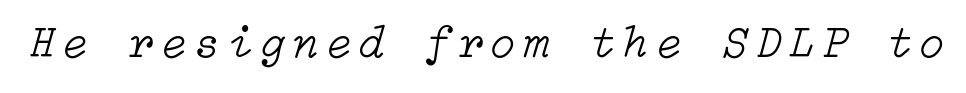
{"italic": "yes", "lean": "right", "slant_degrees": 15, "bold": "no", "weight": "light", "width": "normal", "stroke_contrast": "low", "x_height": "medium", "underline": "no", "glyph_px": 46}
